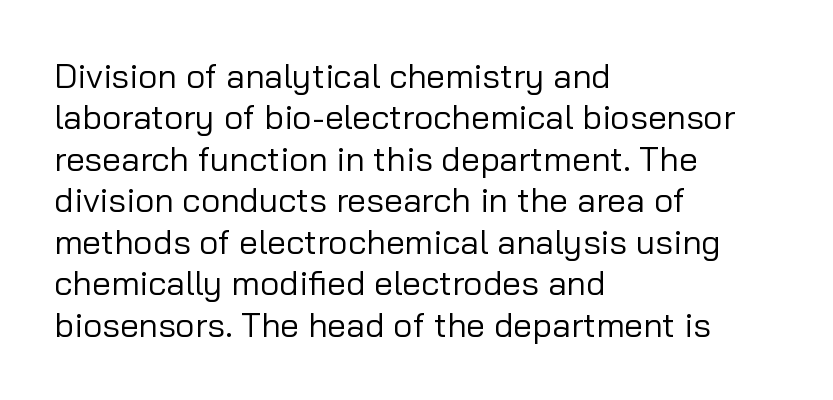
Q: Is the text bold? A: No.
Q: Is the text italic (slanted)? A: No, it is upright.
Q: Is the typeface a serif or a sans-serif typeface? A: Sans-serif.
Q: Is the text underlined? A: No.
Q: How is the paragraph aligned? A: Left-aligned.
Q: Is the spacing between letters normal or unusually wide? A: Normal.
Q: Width (condensed, normal, or wide)? A: Normal.
Q: Stroke contrast? A: Low.
Q: x-height? A: Medium.
Q: Monospaced? A: No.
